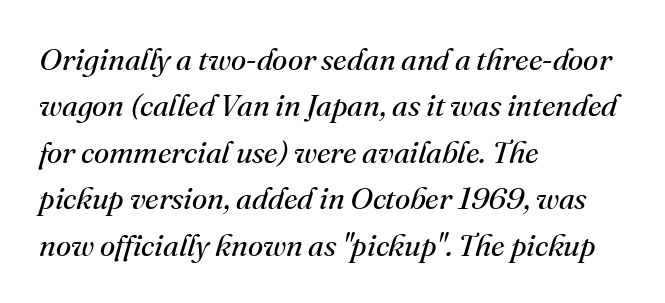
The image shows 31 px regular-weight serif type, italic (leaning right); set left-aligned, normal line spacing (1.5x), normal letter spacing, not underlined; medium stroke contrast and a small x-height.
